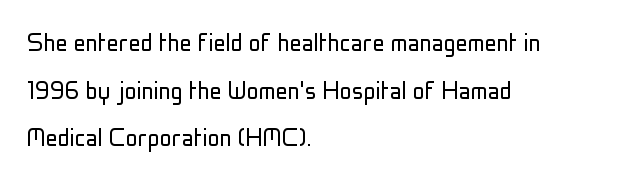
The image shows 30 px light, condensed sans-serif type, upright; set left-aligned, normal line spacing (1.59x), normal letter spacing, not underlined; low stroke contrast and a medium x-height.
